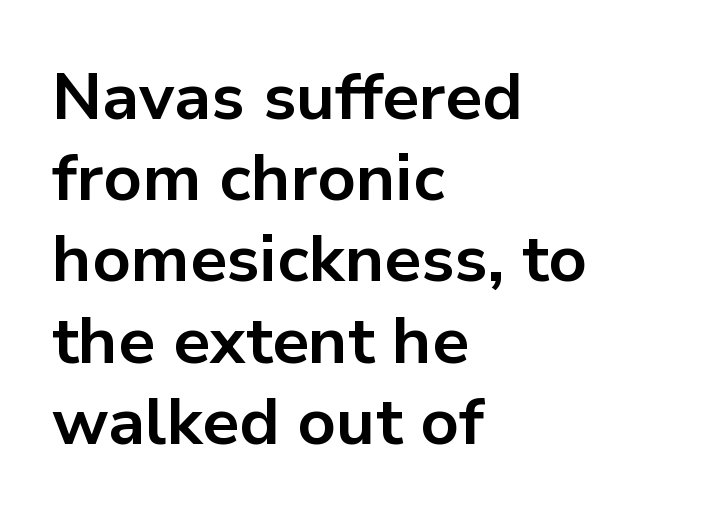
The image shows 66 px bold sans-serif type, upright; set left-aligned, line spacing 1.23x, normal letter spacing, not underlined; low stroke contrast and a medium x-height.
